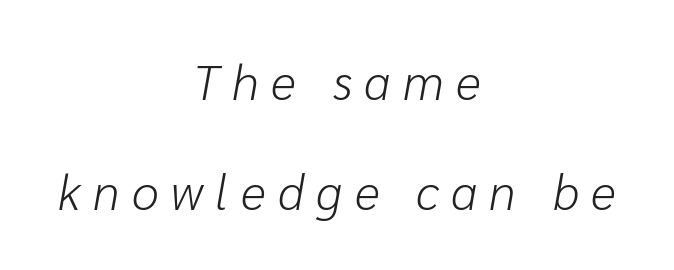
Q: Is the text bold? A: No.
Q: Is the text italic (slanted)? A: Yes, it leans right by about 10 degrees.
Q: Is the text underlined? A: No.
Q: How is the paragraph aligned? A: Centered.
Q: Is the spacing between letters normal or unusually wide? A: Unusually wide.
Q: Is the spacing between lines tight, normal or loose? A: Loose.
Q: Width (condensed, normal, or wide)? A: Normal.
Q: Stroke contrast? A: Low.
Q: x-height? A: Medium.
Q: Monospaced? A: No.
